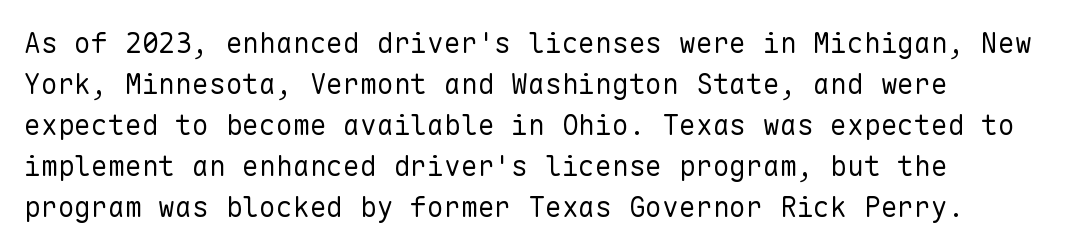
The image shows 28 px regular-weight sans-serif type, upright, monospaced; set normal line spacing (1.46x), normal letter spacing, not underlined; low stroke contrast and a medium x-height.
